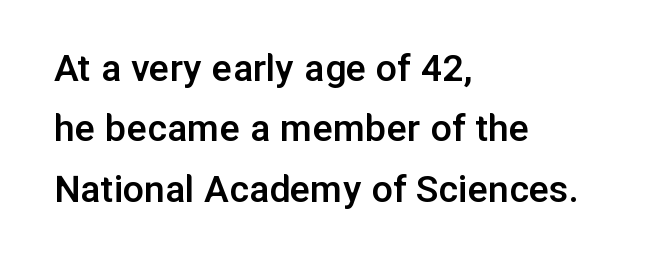
The image shows 42 px semibold sans-serif type, upright; set left-aligned, normal line spacing (1.44x), normal letter spacing, not underlined; low stroke contrast and a medium x-height.
